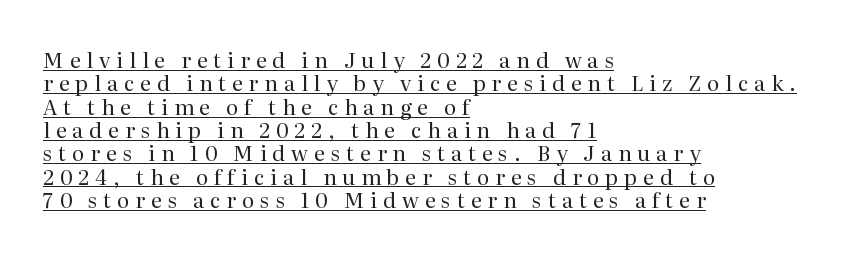
Underline: present. If you measured baseline to baseline, you'd find a short distance. Spacing between characters has been opened up far beyond the box default. The typography opts for an upright posture over an oblique one.
